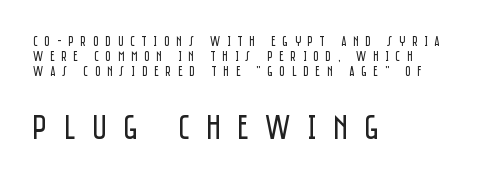
{"serif": "no", "italic": "no", "bold": "no", "weight": "regular", "width": "condensed", "stroke_contrast": "low", "x_height": "large", "monospaced": "no", "underline": "no", "align": "left", "line_spacing": "tight", "line_spacing_ratio": 1.06, "letter_spacing": "wide", "letter_spacing_em": 0.47, "larger_block": "second", "size_ratio": 2.5, "glyph_px": 35}
